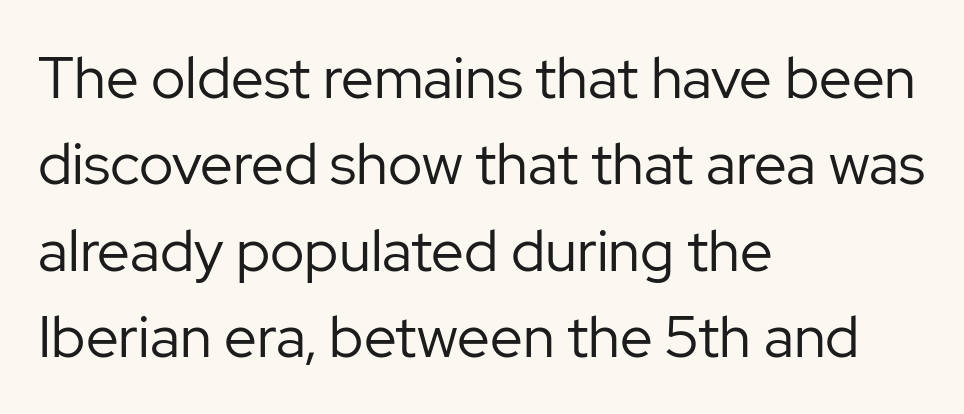
The image shows 58 px regular-weight sans-serif type, upright; set left-aligned, normal line spacing (1.49x), normal letter spacing, not underlined; low stroke contrast and a medium x-height.
